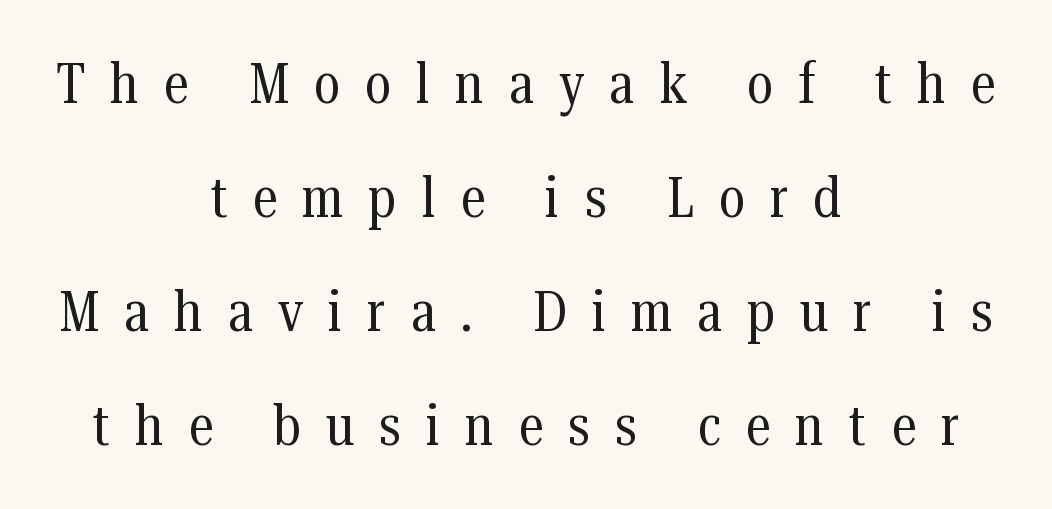
Each letter keeps its own natural width here, so spacing adapts to shape. The letters stand upright; this is a roman face. Alignment: centered. Inter-character spacing is expanded well beyond the font's built-in metrics. A typesetter would label this face a serif.
